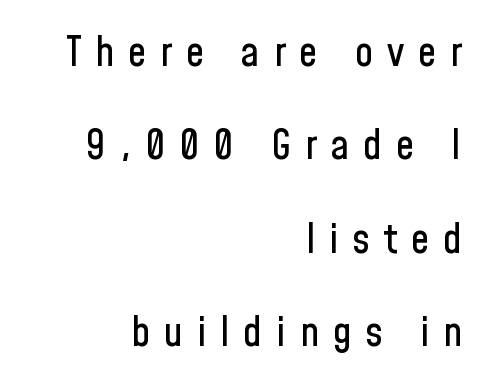
Q: Is the text italic (slanted)? A: No, it is upright.
Q: Is the typeface a serif or a sans-serif typeface? A: Sans-serif.
Q: Is the text underlined? A: No.
Q: How is the paragraph aligned? A: Right-aligned.
Q: Is the spacing between letters normal or unusually wide? A: Unusually wide.
Q: Is the spacing between lines tight, normal or loose? A: Loose.
Q: Width (condensed, normal, or wide)? A: Condensed.
Q: Stroke contrast? A: Low.
Q: x-height? A: Medium.
Q: Monospaced? A: No.
